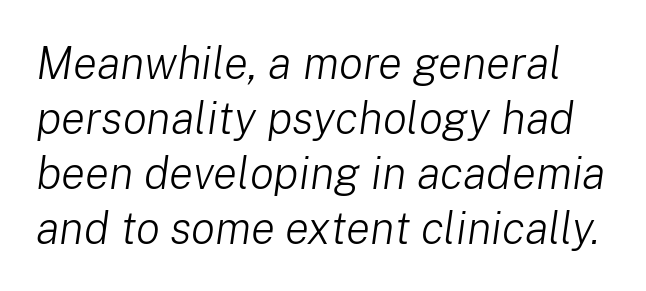
Unbolded letterforms with no extra heft. Think of a printed novel: that variable character pitch is what you see here. Is the letter spacing exaggerated? No — it looks like the ordinary default. Quick note: italic. Decoration check: the copy has no underline.
